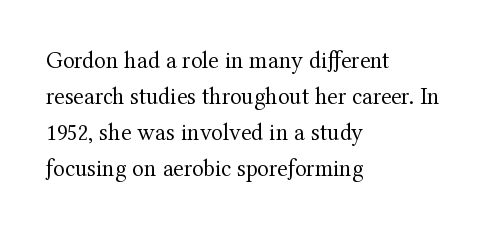
Q: Is the text bold? A: No.
Q: Is the text italic (slanted)? A: No, it is upright.
Q: Is the text underlined? A: No.
Q: How is the paragraph aligned? A: Left-aligned.
Q: Is the spacing between letters normal or unusually wide? A: Normal.
Q: Is the spacing between lines tight, normal or loose? A: Normal.
